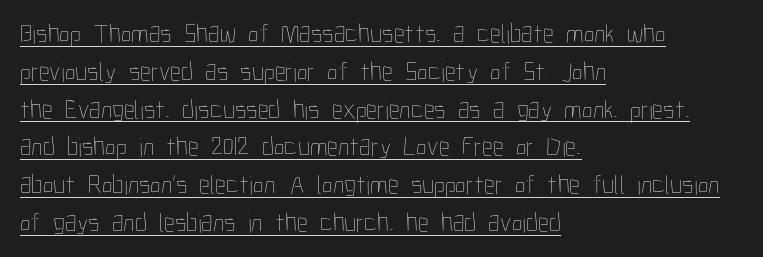
{"italic": "no", "bold": "no", "underline": "yes", "align": "left", "line_spacing": "normal", "line_spacing_ratio": 1.4, "letter_spacing": "normal", "letter_spacing_em": 0.0, "glyph_px": 27}
